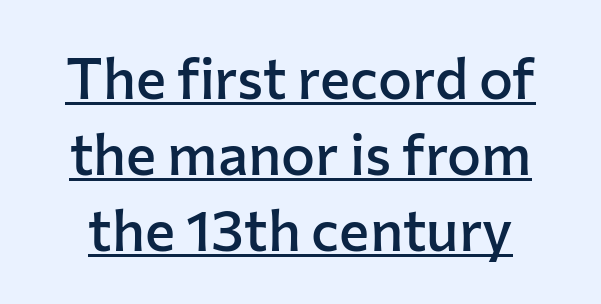
{"serif": "no", "italic": "no", "bold": "semi", "weight": "semibold", "width": "normal", "stroke_contrast": "low", "x_height": "medium", "monospaced": "no", "underline": "yes", "line_spacing": "normal", "line_spacing_ratio": 1.33, "letter_spacing": "normal", "letter_spacing_em": 0.0, "glyph_px": 57}
